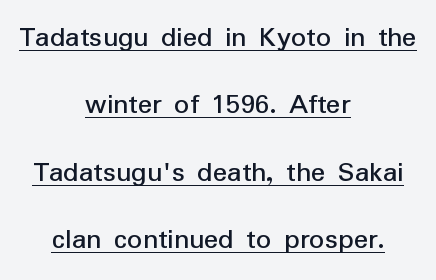
The image shows 30 px sans-serif type, upright; set centered, loose line spacing (2.25x), normal letter spacing, underlined; low stroke contrast and a medium x-height.
